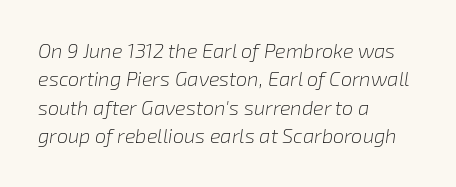
Q: Is the text bold? A: No.
Q: Is the text italic (slanted)? A: Yes, it leans right by about 8 degrees.
Q: Is the text underlined? A: No.
Q: How is the paragraph aligned? A: Left-aligned.
Q: Is the spacing between letters normal or unusually wide? A: Normal.
Q: Is the spacing between lines tight, normal or loose? A: Normal.
